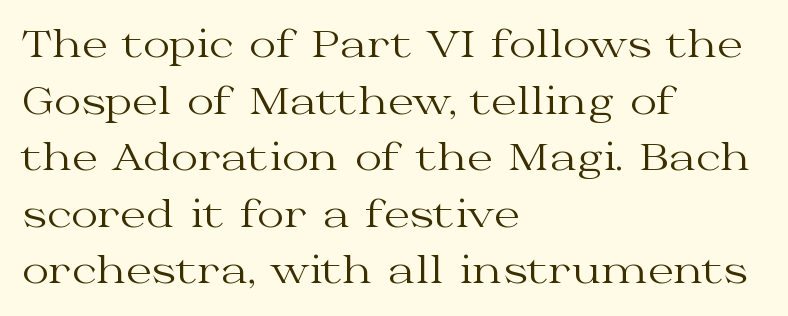
The image shows 37 px regular-weight, wide serif type, upright; set left-aligned, normal line spacing (1.53x), normal letter spacing, not underlined; medium stroke contrast and a medium x-height.
